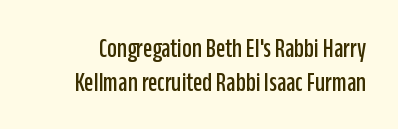
Q: Is the text italic (slanted)? A: No, it is upright.
Q: Is the text underlined? A: No.
Q: Is the spacing between letters normal or unusually wide? A: Normal.
Q: Is the spacing between lines tight, normal or loose? A: Normal.
